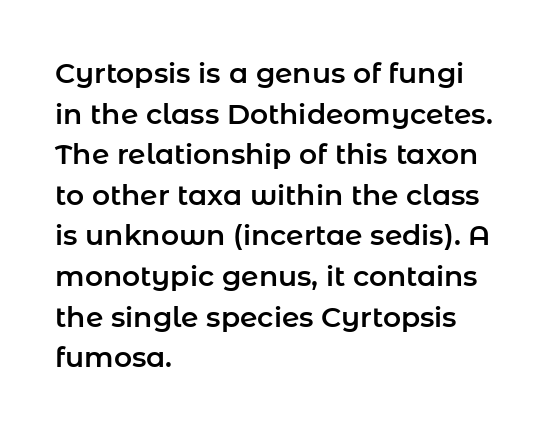
The image shows 28 px sans-serif type, upright; set left-aligned, normal line spacing (1.45x), normal letter spacing, not underlined; low stroke contrast and a medium x-height.
